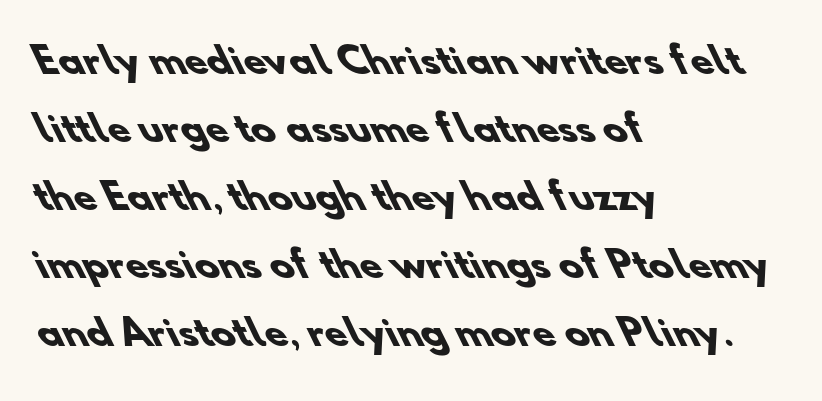
Looks like regular typesetting: each glyph gets only the width it needs. Look at the bottom of the vertical strokes: they stop flat, with no serifs. The letterforms sit shoulder to shoulder at normal distance. Nobody drew a line under any word here. Compared with a centered layout, this one pins lines to the left instead.
